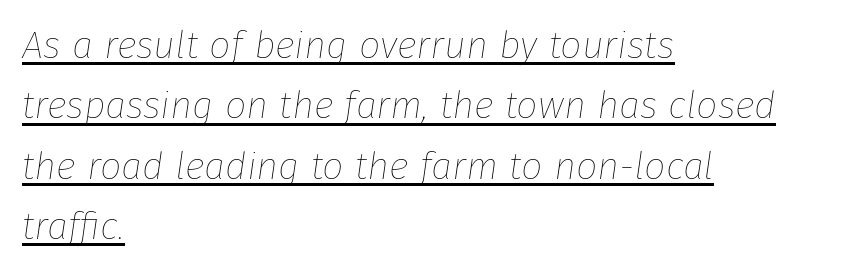
Q: Is the text bold? A: No.
Q: Is the text italic (slanted)? A: Yes, it leans right by about 8 degrees.
Q: Is the text underlined? A: Yes.
Q: How is the paragraph aligned? A: Left-aligned.
Q: Is the spacing between letters normal or unusually wide? A: Normal.
Q: Is the spacing between lines tight, normal or loose? A: Normal.
Q: Width (condensed, normal, or wide)? A: Normal.
Q: Stroke contrast? A: Low.
Q: x-height? A: Medium.
Q: Monospaced? A: No.
